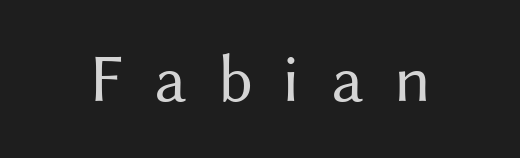
A sans-serif font was chosen for this passage. These lines are rendered in a variable-pitch font. Lines of text with bare space underneath. Rendered with straight, roman letterforms.
